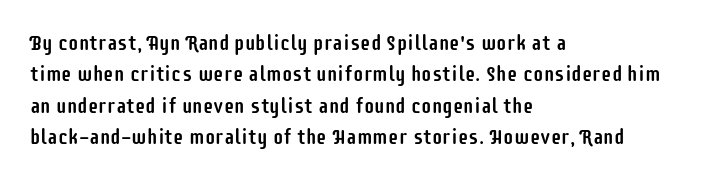
The image shows 21 px text type, upright; set left-aligned, normal line spacing (1.5x), normal letter spacing, not underlined.
